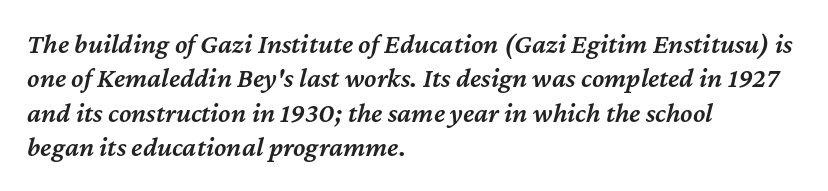
Q: Is the text bold? A: Semi-bold.
Q: Is the text italic (slanted)? A: Yes, it leans right by about 12 degrees.
Q: Is the text underlined? A: No.
Q: How is the paragraph aligned? A: Left-aligned.
Q: Is the spacing between letters normal or unusually wide? A: Normal.
Q: Width (condensed, normal, or wide)? A: Normal.
Q: Stroke contrast? A: Medium.
Q: x-height? A: Medium.
Q: Monospaced? A: No.
